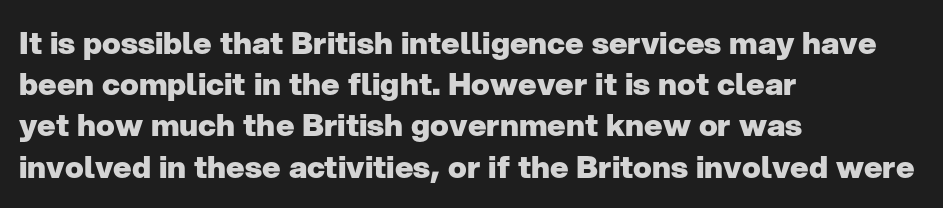
Q: Is the text bold? A: Yes.
Q: Is the text italic (slanted)? A: No, it is upright.
Q: Is the typeface a serif or a sans-serif typeface? A: Sans-serif.
Q: Is the text underlined? A: No.
Q: How is the paragraph aligned? A: Left-aligned.
Q: Is the spacing between letters normal or unusually wide? A: Normal.
Q: Is the spacing between lines tight, normal or loose? A: Normal.
Q: Width (condensed, normal, or wide)? A: Normal.
Q: Stroke contrast? A: Low.
Q: x-height? A: Medium.
Q: Monospaced? A: No.
